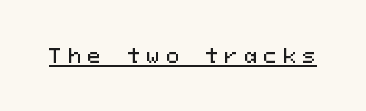
Q: Is the text italic (slanted)? A: No, it is upright.
Q: Is the text underlined? A: Yes.
Q: Is the spacing between letters normal or unusually wide? A: Unusually wide.
